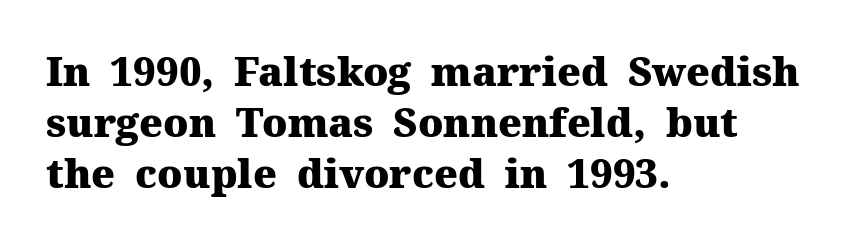
Regarding serifs, this sample has them. Heft: maximum for text — a bold. Note the varied advance widths — an 'i' is clearly narrower than an 'm'. The compositor pushed each line to the left boundary.
